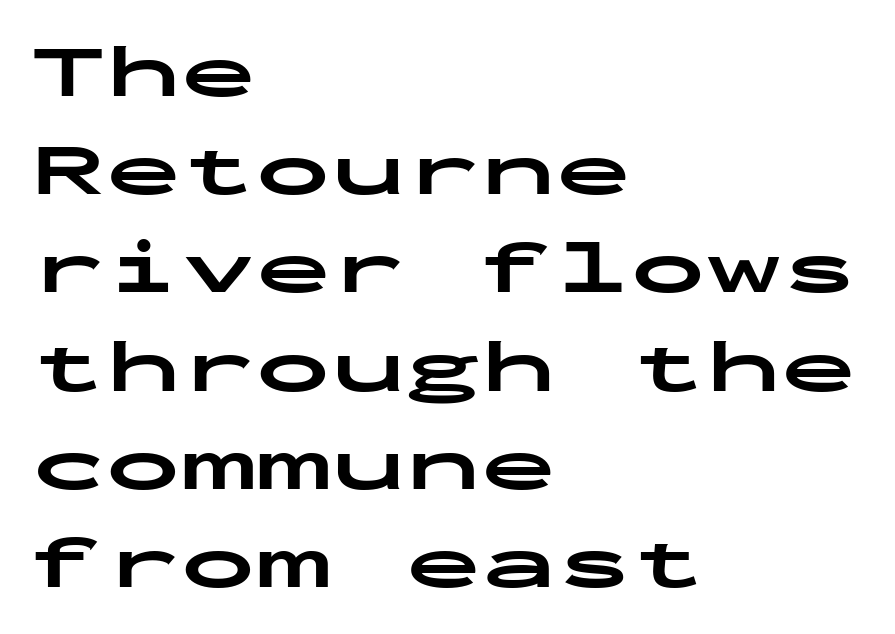
Every stem runs plumb, perpendicular to the baseline. If you drew a ruler down the left edge, every line would touch it. I'd call this a sans setting — the letters go barefoot. Strong, thick strokes mark this as bold type. You could count columns in this text — the font is strictly monospaced. Honestly, there is no underline to notice here at all.
